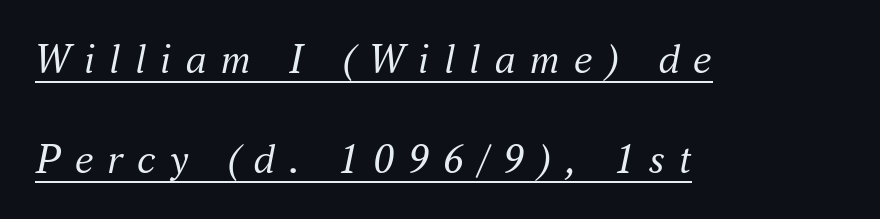
The image shows 42 px regular-weight serif type, italic (leaning right); set left-aligned, loose line spacing (2.39x), unusually wide letter spacing (+0.33 em), underlined; medium stroke contrast and a small x-height.
